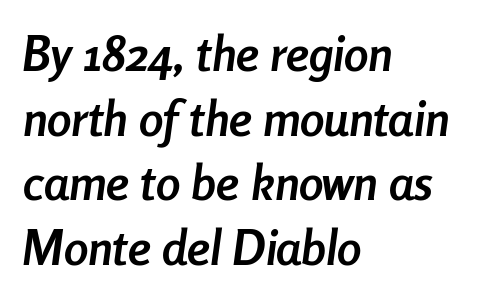
The image shows 49 px semibold, condensed type, italic (leaning right); set left-aligned, normal line spacing (1.32x), normal letter spacing, not underlined; low stroke contrast and a medium x-height.
